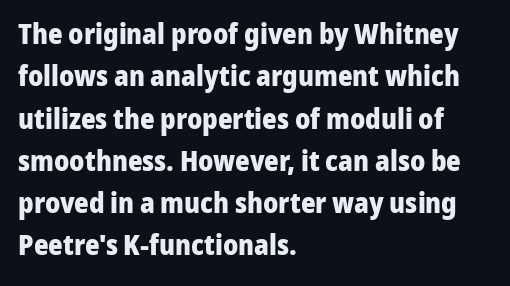
The letterforms sit shoulder to shoulder at normal distance. You can tell it's not italic because the verticals are truly vertical. Underlining? Definitely not there. Notice how descenders clear the ascenders below comfortably — that's standard leading. The face used here is proportionally spaced, like ordinary book or web type.
